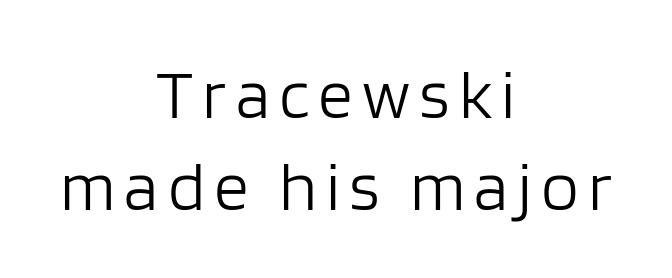
Q: Is the text bold? A: No.
Q: Is the text italic (slanted)? A: No, it is upright.
Q: Is the typeface a serif or a sans-serif typeface? A: Sans-serif.
Q: Is the text underlined? A: No.
Q: How is the paragraph aligned? A: Centered.
Q: Is the spacing between lines tight, normal or loose? A: Normal.
Q: Width (condensed, normal, or wide)? A: Normal.
Q: Stroke contrast? A: Low.
Q: x-height? A: Large.
Q: Monospaced? A: No.
